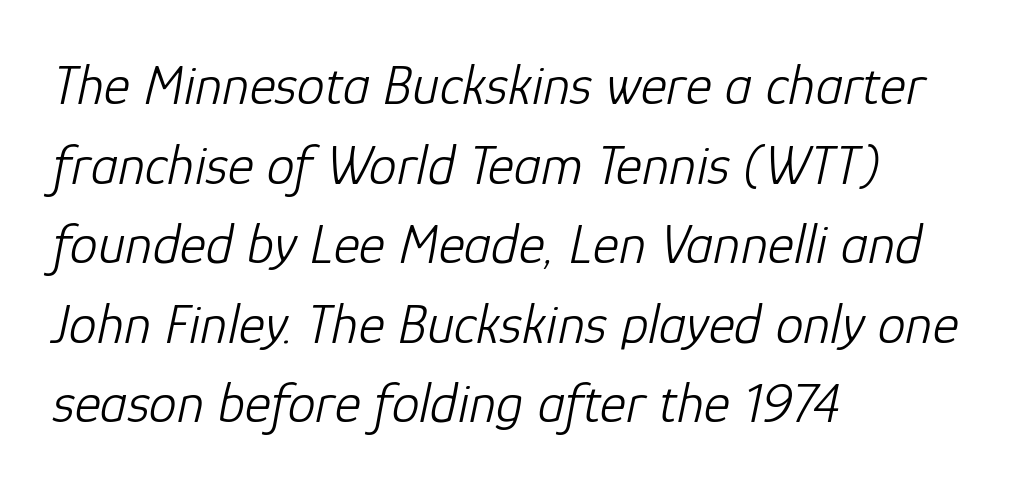
The image shows 56 px light type, italic (leaning right); set left-aligned, normal line spacing (1.42x), normal letter spacing, not underlined; low stroke contrast and a medium x-height.
